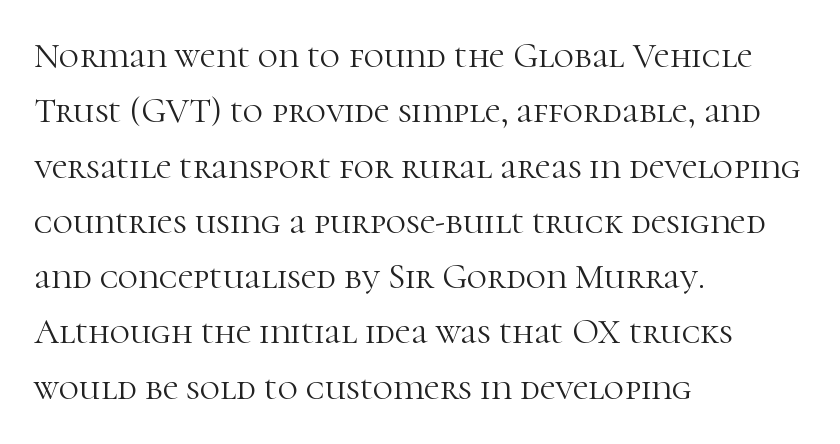
Anything drawn beneath the words? Only blank space. Vertical strokes here are truly vertical. This sample keeps an unexceptional amount of space between lines. On a weight scale, this lands at 450 or below.
